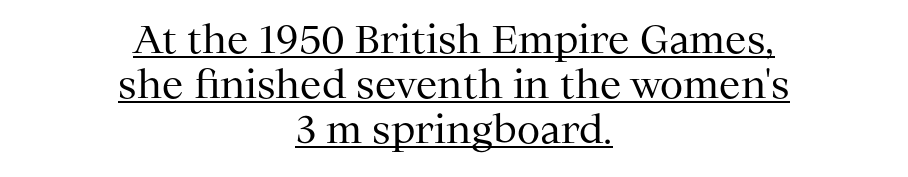
The passage shown is typed in a proportional face where columns would drift. Quick note: not italic, upright. In CSS terms this would be text-align: center. Tracking here is standard; glyphs follow each other at the usual distance. Check where the strokes stop: tiny serifs finish them off. A typographer would call this underscored text.
